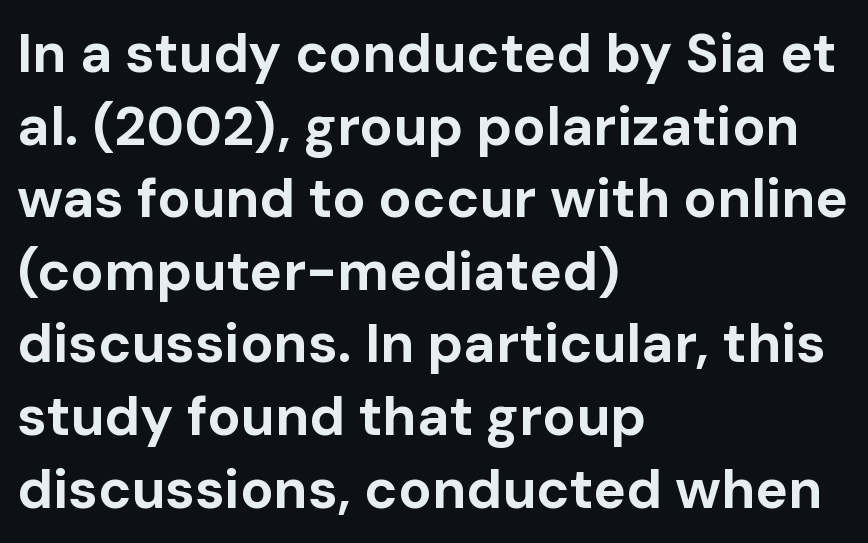
{"serif": "no", "italic": "no", "bold": "yes", "weight": "bold", "width": "normal", "stroke_contrast": "low", "x_height": "medium", "monospaced": "no", "underline": "no", "align": "left", "line_spacing": "normal", "line_spacing_ratio": 1.32, "letter_spacing": "normal", "letter_spacing_em": 0.0, "glyph_px": 55}
